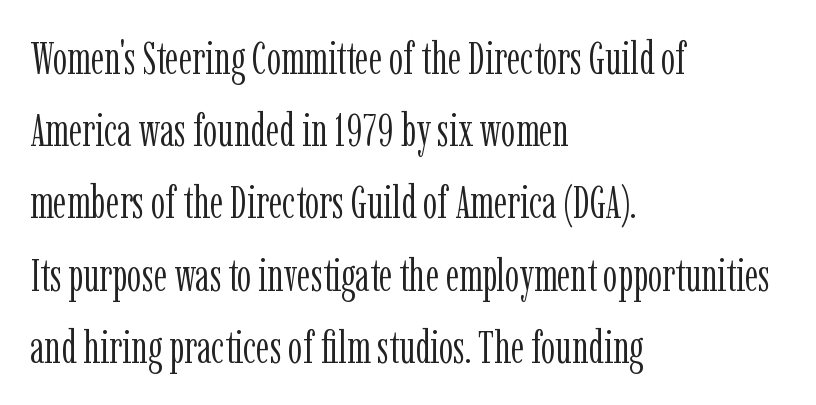
Q: Is the text bold? A: No.
Q: Is the text italic (slanted)? A: No, it is upright.
Q: Is the typeface a serif or a sans-serif typeface? A: Serif.
Q: Is the text underlined? A: No.
Q: How is the paragraph aligned? A: Left-aligned.
Q: Is the spacing between letters normal or unusually wide? A: Normal.
Q: Is the spacing between lines tight, normal or loose? A: Normal.
Q: Width (condensed, normal, or wide)? A: Condensed.
Q: Stroke contrast? A: Low.
Q: x-height? A: Medium.
Q: Monospaced? A: No.
